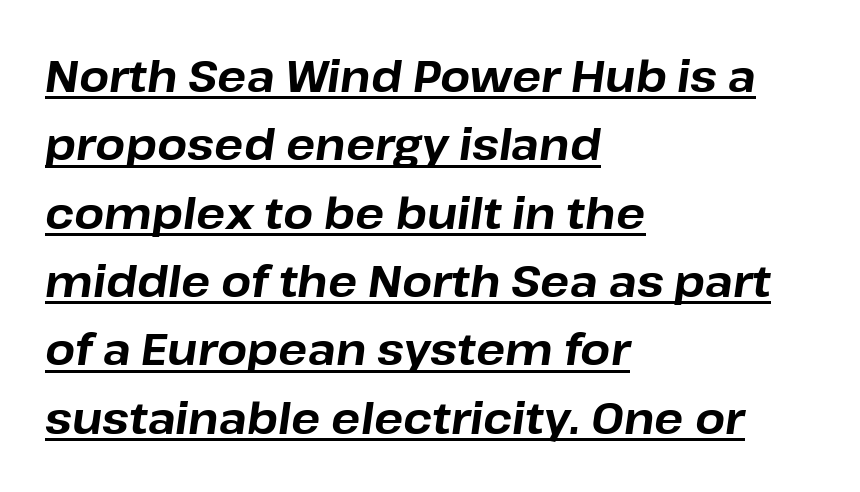
{"italic": "yes", "lean": "right", "slant_degrees": 8, "bold": "yes", "weight": "bold", "width": "normal", "stroke_contrast": "low", "x_height": "medium", "monospaced": "no", "underline": "yes", "align": "left", "line_spacing": "normal", "line_spacing_ratio": 1.59, "letter_spacing": "normal", "letter_spacing_em": 0.0, "glyph_px": 43}
